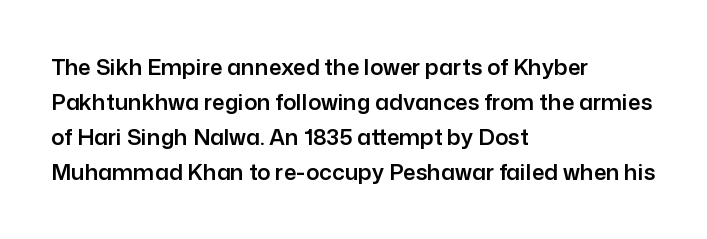
Q: Is the text italic (slanted)? A: No, it is upright.
Q: Is the text underlined? A: No.
Q: How is the paragraph aligned? A: Left-aligned.
Q: Is the spacing between letters normal or unusually wide? A: Normal.
Q: Is the spacing between lines tight, normal or loose? A: Normal.
